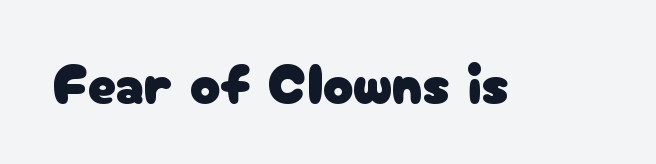
{"serif": "no", "italic": "no", "width": "normal", "stroke_contrast": "low", "x_height": "medium", "monospaced": "no", "underline": "no", "letter_spacing": "normal", "letter_spacing_em": 0.0, "glyph_px": 57}
